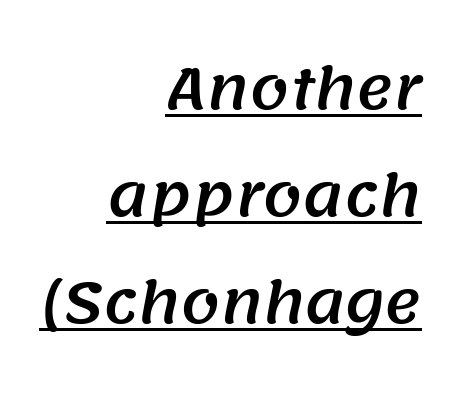
Q: Is the typeface a serif or a sans-serif typeface? A: Sans-serif.
Q: Is the text underlined? A: Yes.
Q: How is the paragraph aligned? A: Right-aligned.
Q: Is the spacing between letters normal or unusually wide? A: Normal.
Q: Is the spacing between lines tight, normal or loose? A: Loose.
Q: Width (condensed, normal, or wide)? A: Normal.
Q: Stroke contrast? A: Medium.
Q: x-height? A: Large.
Q: Monospaced? A: No.
